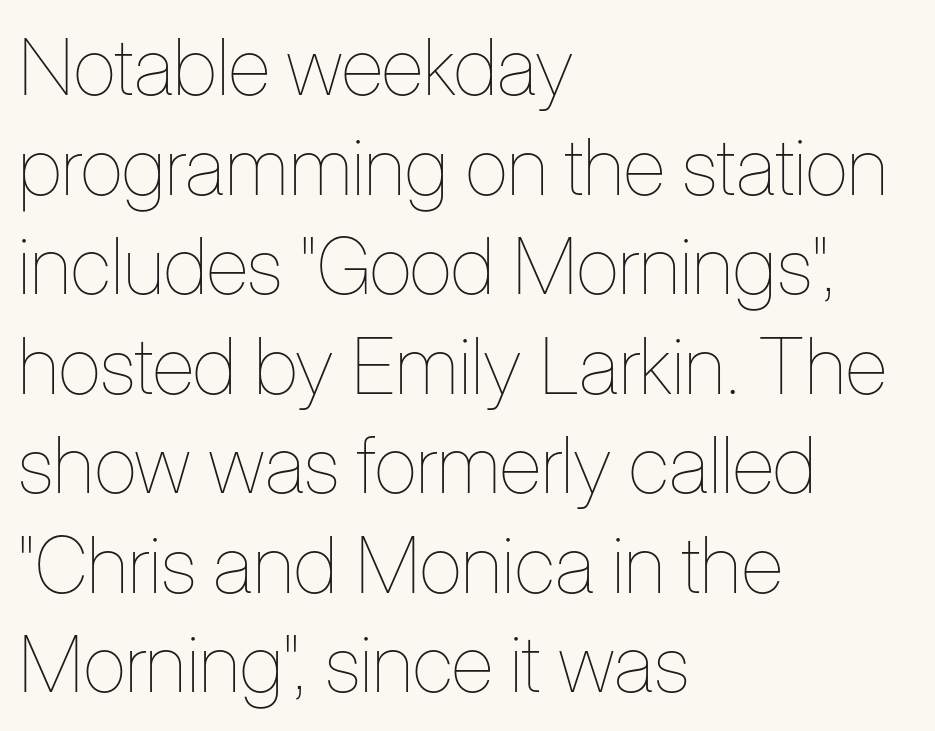
The passage shown is typed in a proportional face where columns would drift. These lines were composed using upright roman letters. Only glyphs here, with clear space below each row. Regular leading. Reading down the block, your eye returns to a fixed left position each line. The strokes are not fattened; the text isn't bold.
